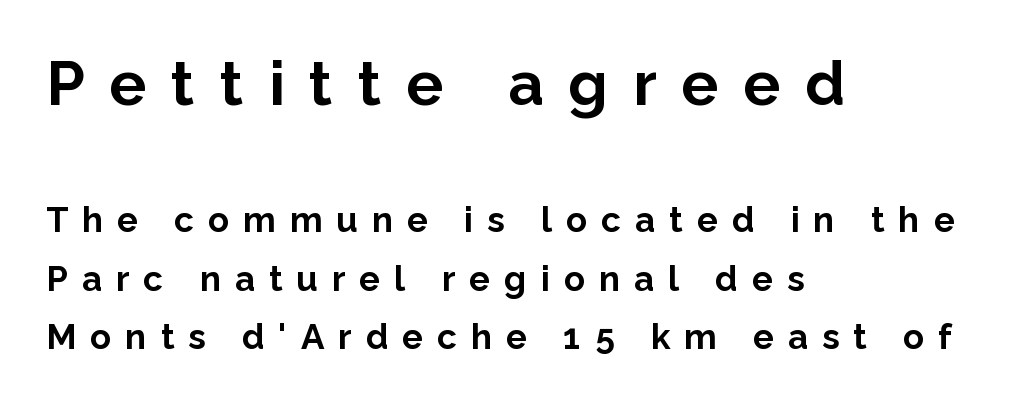
Q: Is the text bold? A: Yes.
Q: Is the text italic (slanted)? A: No, it is upright.
Q: Is the typeface a serif or a sans-serif typeface? A: Sans-serif.
Q: Is the text underlined? A: No.
Q: How is the paragraph aligned? A: Left-aligned.
Q: Is the spacing between letters normal or unusually wide? A: Unusually wide.
Q: Is the spacing between lines tight, normal or loose? A: Normal.
Q: Which block of text is set in a larger size, the first (top) or the second (bottom)? A: The first (top) one.
Q: Width (condensed, normal, or wide)? A: Normal.
Q: Stroke contrast? A: Low.
Q: x-height? A: Medium.
Q: Monospaced? A: No.
